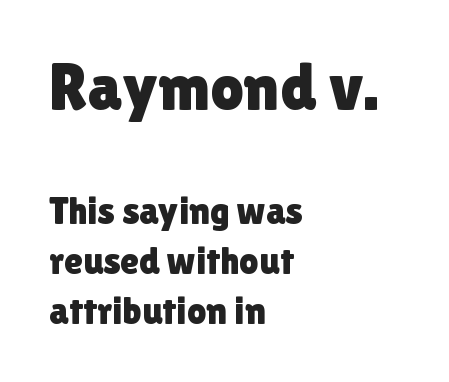
{"serif": "no", "italic": "no", "width": "normal", "stroke_contrast": "low", "x_height": "medium", "monospaced": "no", "underline": "no", "align": "left", "line_spacing": "normal", "line_spacing_ratio": 1.31, "letter_spacing": "normal", "letter_spacing_em": 0.0, "larger_block": "first", "size_ratio": 1.74, "glyph_px": 66}
